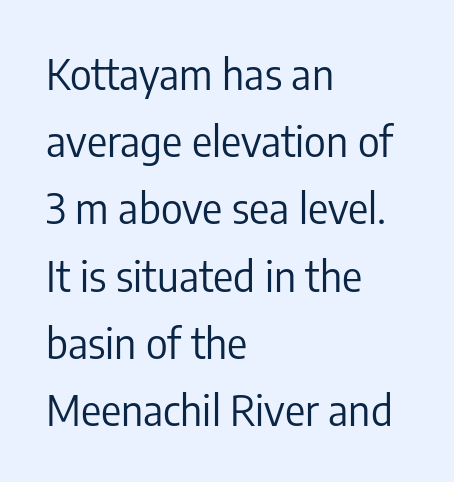
{"serif": "no", "italic": "no", "bold": "no", "weight": "regular", "width": "condensed", "stroke_contrast": "low", "x_height": "medium", "monospaced": "no", "underline": "no", "align": "left", "line_spacing": "normal", "line_spacing_ratio": 1.6, "letter_spacing": "normal", "letter_spacing_em": 0.0, "glyph_px": 42}
